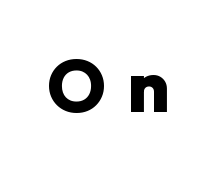
Heavy, bold letterforms. The characters display no serif detailing; their extremities are plain. Observe the wide spacing: letters keep a clear distance from each other. Decoration check: the copy has no underline. The letters advance in unequal steps, a hallmark of proportional type. Every character sits straight up, as roman type does.
